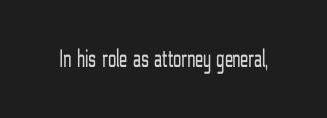
{"italic": "no", "bold": "no", "underline": "no", "letter_spacing": "normal", "letter_spacing_em": 0.0, "glyph_px": 26}
